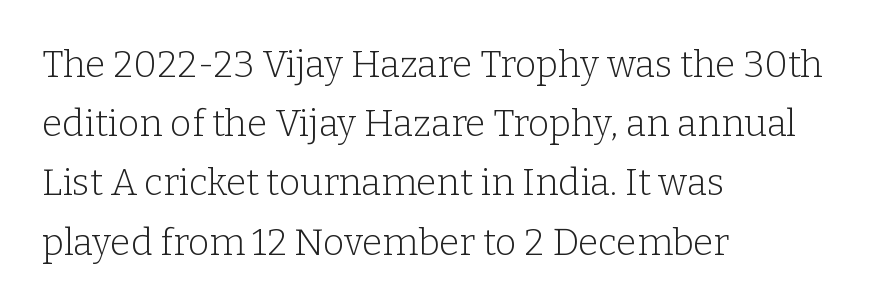
Notice how descenders clear the ascenders below comfortably — that's standard leading. The rendering uses natural spacing where letterforms have individual widths. On a weight scale, this lands at 450 or below. There is no visible air inserted between adjacent glyphs. Rendered with straight, roman letterforms.
